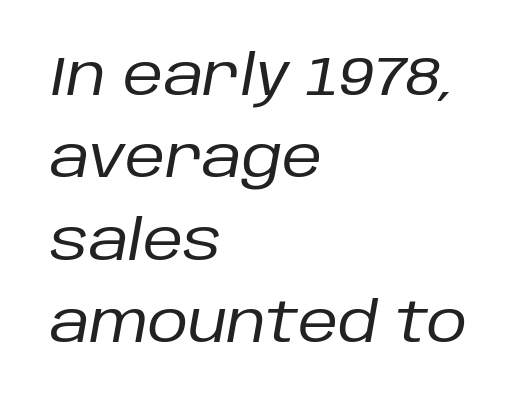
Q: Is the text bold? A: No.
Q: Is the text italic (slanted)? A: Yes, it leans right by about 10 degrees.
Q: Is the text underlined? A: No.
Q: How is the paragraph aligned? A: Left-aligned.
Q: Is the spacing between letters normal or unusually wide? A: Normal.
Q: Is the spacing between lines tight, normal or loose? A: Normal.
Q: Width (condensed, normal, or wide)? A: Normal.
Q: Stroke contrast? A: Low.
Q: x-height? A: Large.
Q: Monospaced? A: No.
